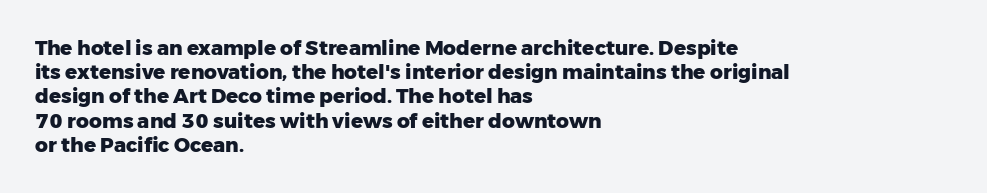
Q: Is the text bold? A: Yes.
Q: Is the text italic (slanted)? A: No, it is upright.
Q: Is the text underlined? A: No.
Q: How is the paragraph aligned? A: Left-aligned.
Q: Is the spacing between letters normal or unusually wide? A: Normal.
